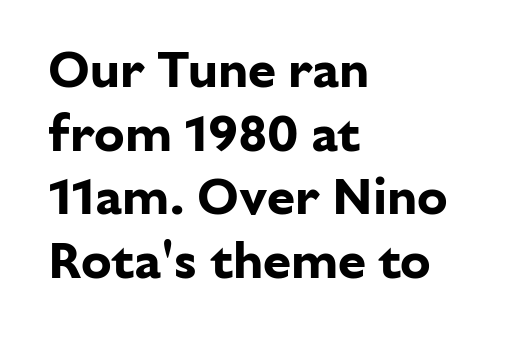
{"serif": "no", "italic": "no", "bold": "yes", "weight": "bold", "width": "normal", "stroke_contrast": "low", "x_height": "medium", "monospaced": "no", "underline": "no", "align": "left", "line_spacing": "normal", "line_spacing_ratio": 1.25, "letter_spacing": "normal", "letter_spacing_em": 0.0, "glyph_px": 51}
